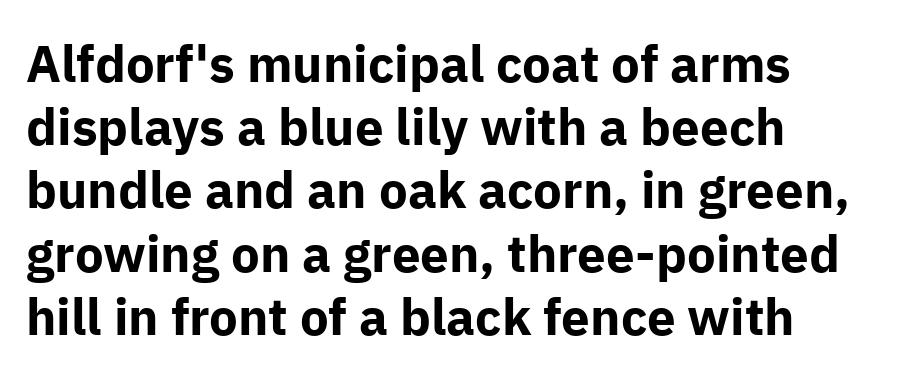
These lines stack with their left ends in a neat column. A typesetter would mark this as roman, not italic. I'd call this a sans setting — the letters go barefoot. Pretty heavy lettering here — definitely bold.
